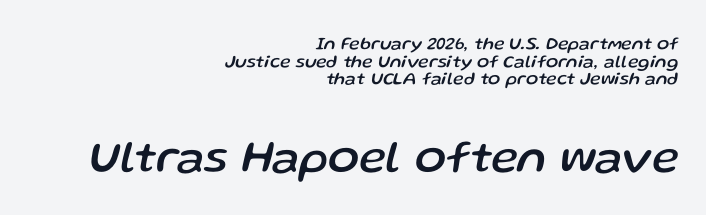
{"italic": "yes", "lean": "right", "slant_degrees": 13, "width": "normal", "stroke_contrast": "low", "x_height": "medium", "monospaced": "no", "underline": "no", "align": "right", "line_spacing": "tight", "line_spacing_ratio": 0.98, "letter_spacing": "normal", "letter_spacing_em": 0.0, "larger_block": "second", "size_ratio": 2.56, "glyph_px": 46}
